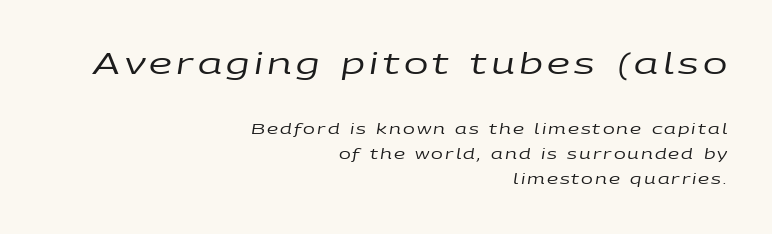
Designer's note — italics engaged. The letters in the upper block stand taller than those in the block below. No word sits above an underline. Each line ends at the same right margin while the left side varies.
